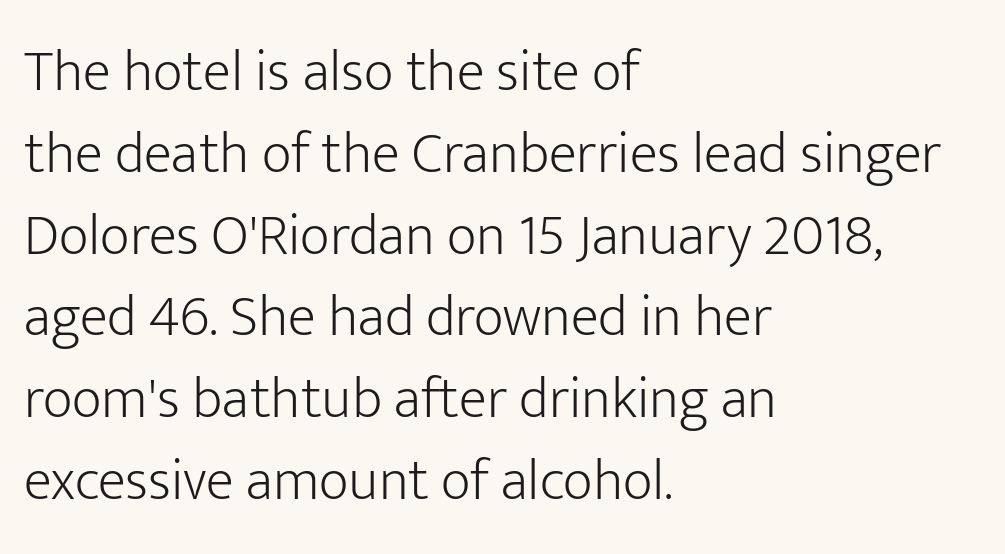
The image shows 58 px light sans-serif type, upright; set left-aligned, normal line spacing (1.41x), normal letter spacing, not underlined; low stroke contrast and a medium x-height.
